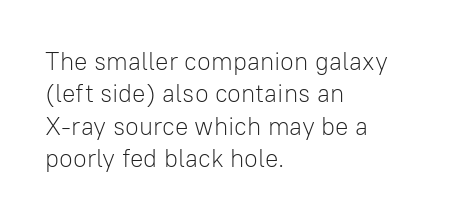
{"italic": "no", "bold": "no", "underline": "no", "align": "left", "line_spacing": "normal", "line_spacing_ratio": 1.3, "letter_spacing": "normal", "letter_spacing_em": 0.0, "glyph_px": 25}
